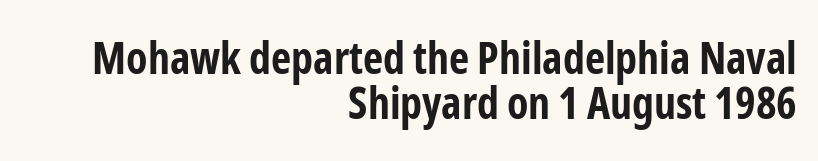
The image shows 44 px bold, condensed sans-serif type, upright; set right-aligned, tight line spacing (1.02x), normal letter spacing, not underlined; low stroke contrast and a medium x-height.
